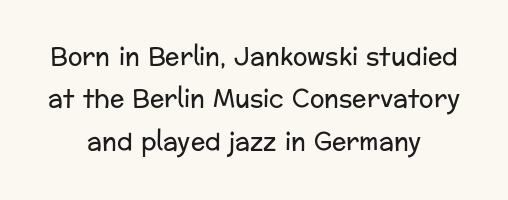
Underlining? Definitely not there. Ascenders rise straight up at ninety degrees. Every row of glyphs is offset so its center matches the block's center. On a weight scale, this lands at 450 or below. This rendering leaves character spacing at its baseline value.
